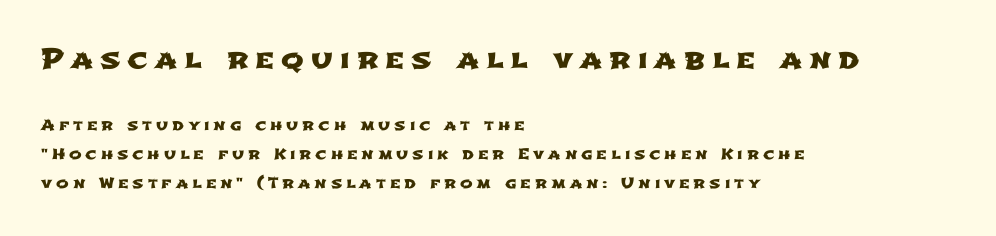
{"underline": "no", "align": "left", "line_spacing": "loose", "line_spacing_ratio": 1.94, "letter_spacing": "wide", "letter_spacing_em": 0.26, "larger_block": "first", "size_ratio": 1.8, "glyph_px": 27}
